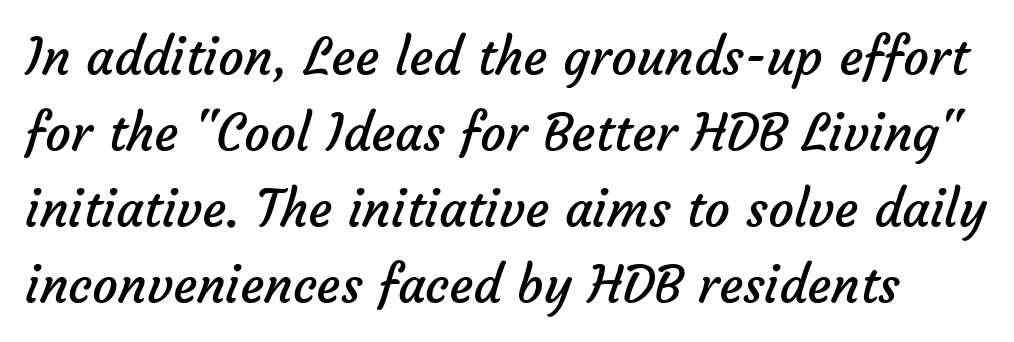
The image shows 51 px regular-weight sans-serif type; set normal line spacing (1.49x), normal letter spacing, not underlined; low stroke contrast and a medium x-height.
